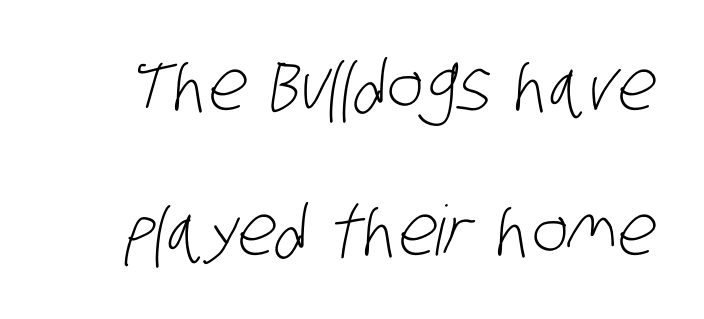
{"serif": "no", "bold": "no", "weight": "light", "width": "condensed", "stroke_contrast": "low", "x_height": "large", "monospaced": "no", "underline": "no", "line_spacing": "loose", "line_spacing_ratio": 2.1, "letter_spacing": "normal", "letter_spacing_em": 0.0, "glyph_px": 69}
